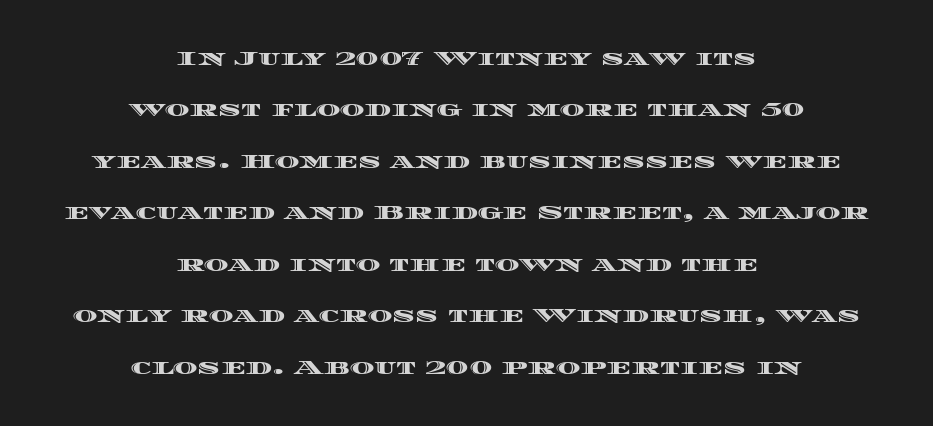
{"italic": "no", "underline": "no", "align": "center", "line_spacing": "loose", "line_spacing_ratio": 2.45, "letter_spacing": "normal", "letter_spacing_em": 0.0, "glyph_px": 21}
